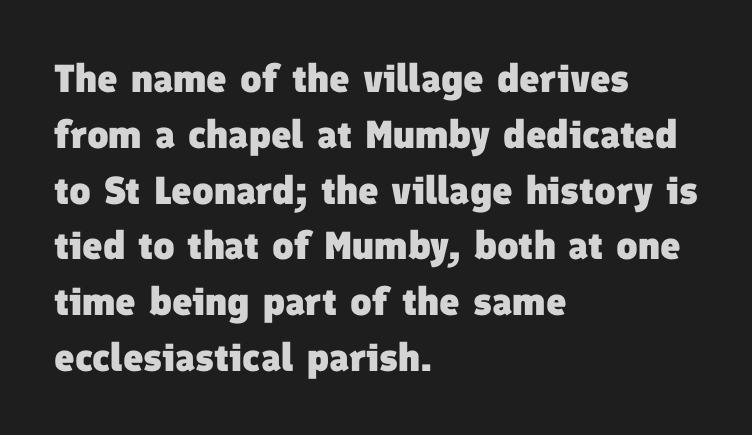
The image shows 39 px heavy sans-serif type; set left-aligned, normal line spacing (1.43x), normal letter spacing, not underlined; low stroke contrast and a medium x-height.
